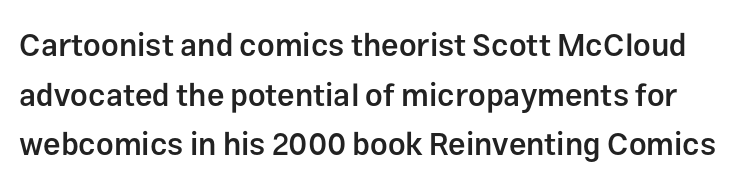
Q: Is the text bold? A: Semi-bold.
Q: Is the text italic (slanted)? A: No, it is upright.
Q: Is the typeface a serif or a sans-serif typeface? A: Sans-serif.
Q: Is the text underlined? A: No.
Q: Is the spacing between letters normal or unusually wide? A: Normal.
Q: Is the spacing between lines tight, normal or loose? A: Normal.
Q: Width (condensed, normal, or wide)? A: Normal.
Q: Stroke contrast? A: Low.
Q: x-height? A: Medium.
Q: Monospaced? A: No.
